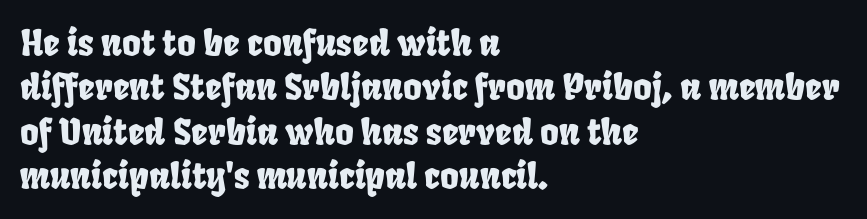
{"width": "condensed", "stroke_contrast": "low", "x_height": "large", "monospaced": "no", "underline": "no", "align": "left", "line_spacing_ratio": 1.23, "letter_spacing": "normal", "letter_spacing_em": 0.0, "glyph_px": 36}
